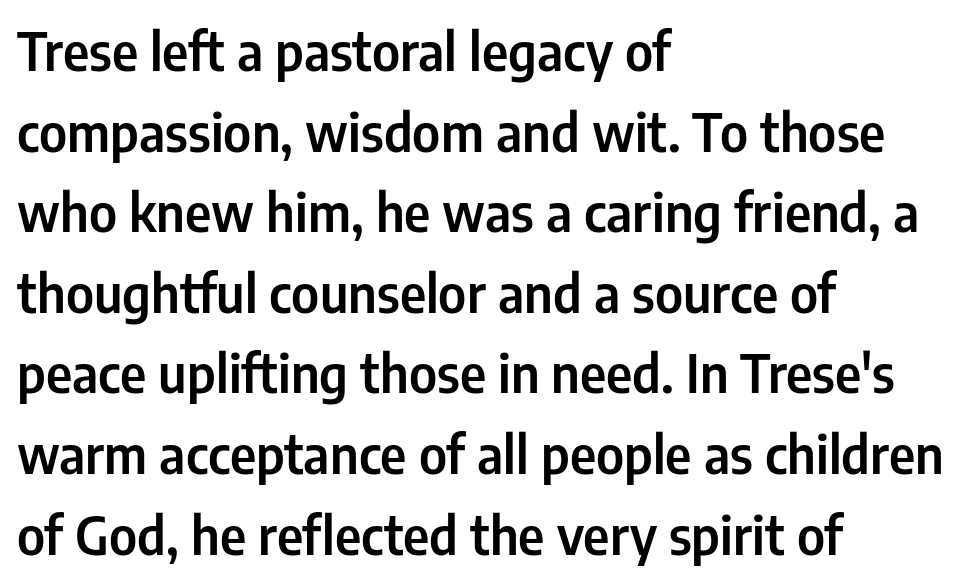
Is this a fixed-width face? No — the glyphs have proportional, varying widths. The paragraph shown leans on its left margin. No extra tracking has been applied to these lines. Anything drawn beneath the words? Only blank space. Leading matches the norm, producing a regular column.
